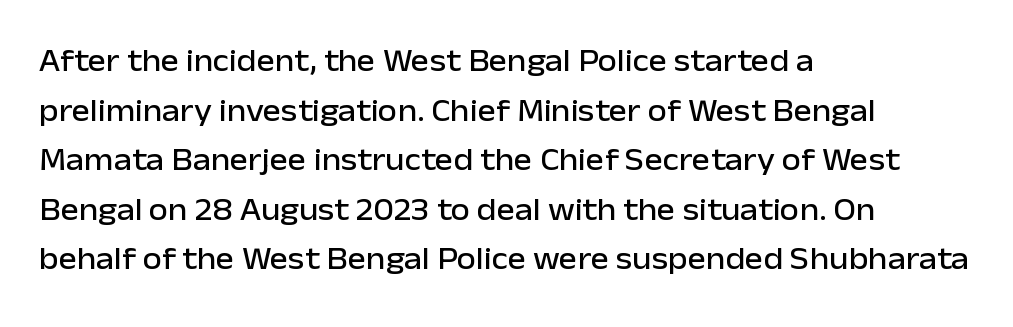
The image shows 31 px sans-serif type, upright; set left-aligned, normal line spacing (1.6x), normal letter spacing, not underlined; low stroke contrast and a medium x-height.
